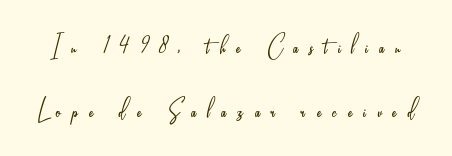
Q: Is the text bold? A: No.
Q: Is the text italic (slanted)? A: Yes.
Q: Is the typeface a serif or a sans-serif typeface? A: Sans-serif.
Q: Is the text underlined? A: No.
Q: Is the spacing between letters normal or unusually wide? A: Unusually wide.
Q: Is the spacing between lines tight, normal or loose? A: Loose.
Q: Width (condensed, normal, or wide)? A: Condensed.
Q: Stroke contrast? A: Low.
Q: x-height? A: Small.
Q: Monospaced? A: No.
